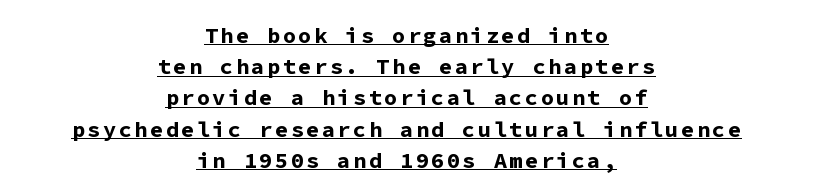
{"italic": "no", "bold": "yes", "underline": "yes", "align": "center", "line_spacing": "normal", "line_spacing_ratio": 1.42, "glyph_px": 22}
